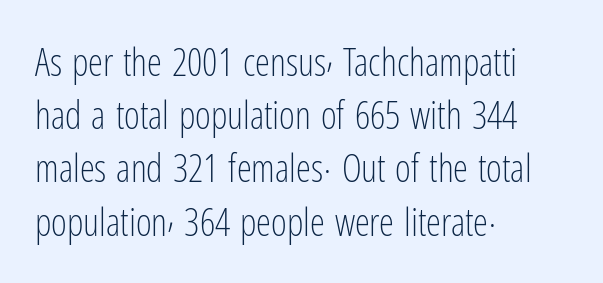
The image shows 38 px light, condensed sans-serif type, upright; set left-aligned, normal line spacing (1.4x), normal letter spacing, not underlined; low stroke contrast and a medium x-height.
